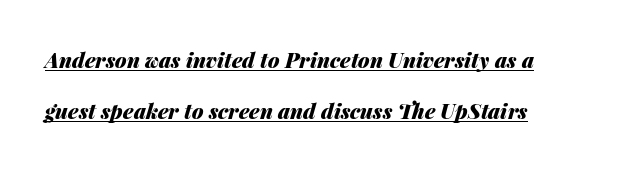
Q: Is the text bold? A: Yes.
Q: Is the text italic (slanted)? A: Yes, it leans right by about 14 degrees.
Q: Is the text underlined? A: Yes.
Q: How is the paragraph aligned? A: Left-aligned.
Q: Is the spacing between letters normal or unusually wide? A: Normal.
Q: Is the spacing between lines tight, normal or loose? A: Loose.
